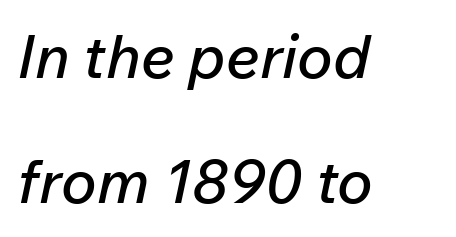
The image shows 60 px text type, italic (leaning right); set left-aligned, loose line spacing (2.09x), normal letter spacing, not underlined; low stroke contrast and a medium x-height.
